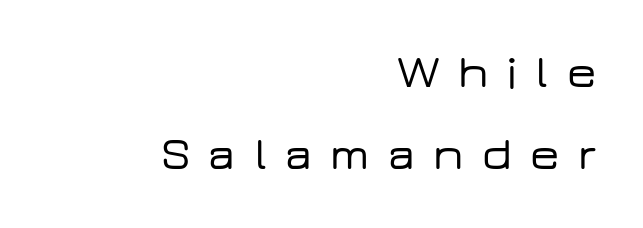
The face used here is rendered with a markedly widened letterfit. Is this a sans? Yes — the strokes have no serifs. Visually the block forms a straight wall on the right and a jagged coastline on the left. You could not count columns in this text — the font is proportionally spaced. Descenders are the only things crossing below the line. Posture: upright roman.
